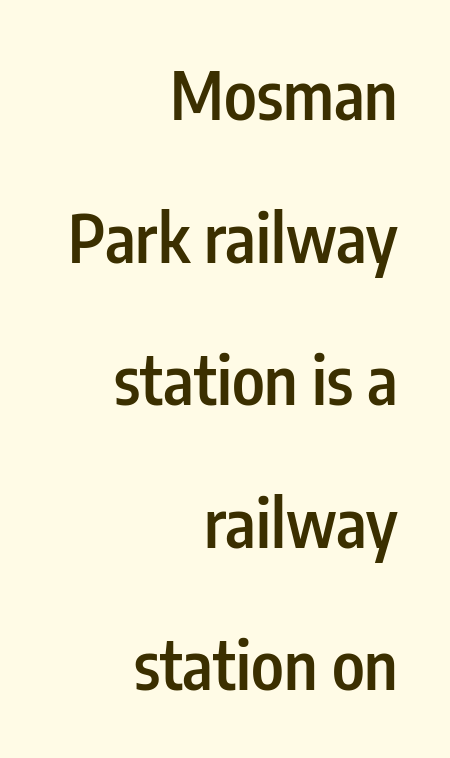
Q: Is the text bold? A: Semi-bold.
Q: Is the text italic (slanted)? A: No, it is upright.
Q: Is the typeface a serif or a sans-serif typeface? A: Sans-serif.
Q: Is the text underlined? A: No.
Q: How is the paragraph aligned? A: Right-aligned.
Q: Is the spacing between letters normal or unusually wide? A: Normal.
Q: Is the spacing between lines tight, normal or loose? A: Loose.
Q: Width (condensed, normal, or wide)? A: Condensed.
Q: Stroke contrast? A: Low.
Q: x-height? A: Medium.
Q: Monospaced? A: No.
